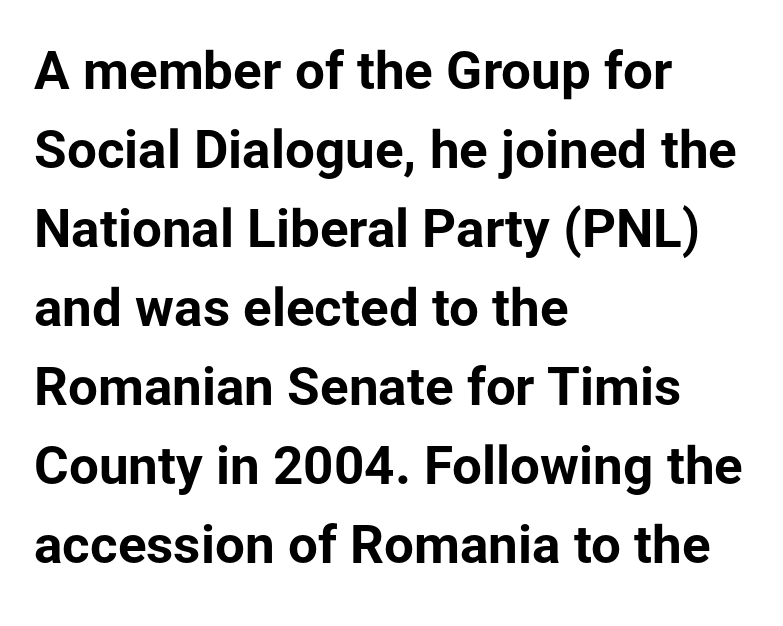
The image shows 53 px bold sans-serif type, upright; set left-aligned, normal line spacing (1.49x), normal letter spacing, not underlined; low stroke contrast and a medium x-height.
